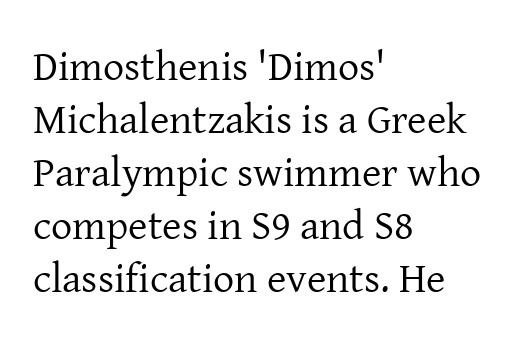
The image shows 42 px regular-weight serif type, upright; set left-aligned, normal line spacing (1.26x), normal letter spacing, not underlined; low stroke contrast and a medium x-height.
